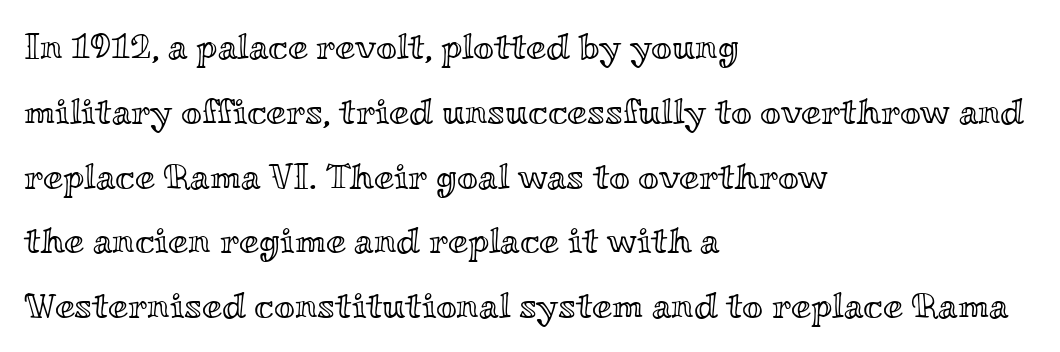
Q: Is the text italic (slanted)? A: No, it is upright.
Q: Is the text underlined? A: No.
Q: How is the paragraph aligned? A: Left-aligned.
Q: Is the spacing between letters normal or unusually wide? A: Normal.
Q: Width (condensed, normal, or wide)? A: Wide.
Q: x-height? A: Small.
Q: Monospaced? A: No.
